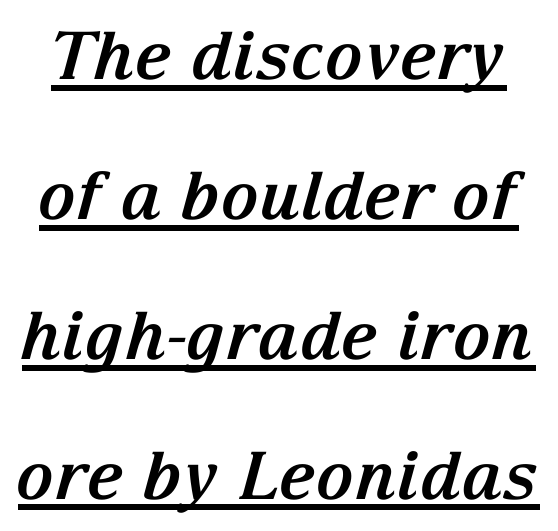
{"serif": "yes", "italic": "yes", "lean": "right", "slant_degrees": 15, "bold": "yes", "weight": "bold", "width": "normal", "stroke_contrast": "medium", "x_height": "medium", "monospaced": "no", "underline": "yes", "line_spacing": "loose", "line_spacing_ratio": 2.12, "letter_spacing": "normal", "letter_spacing_em": 0.0, "glyph_px": 66}
